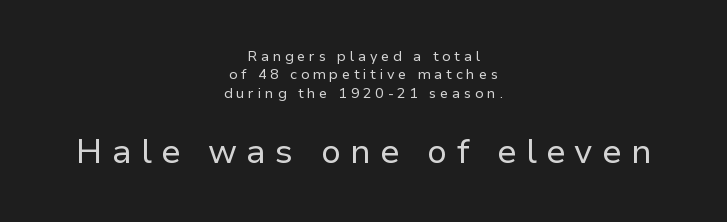
Do the characters align in a grid? No, the font is proportional. Italic? Not at all — the glyphs are vertical. The type family on display is of the sans-serif kind. You get the small type first, then a jump to larger type. If you measured baseline to baseline, you'd find a middling distance.
